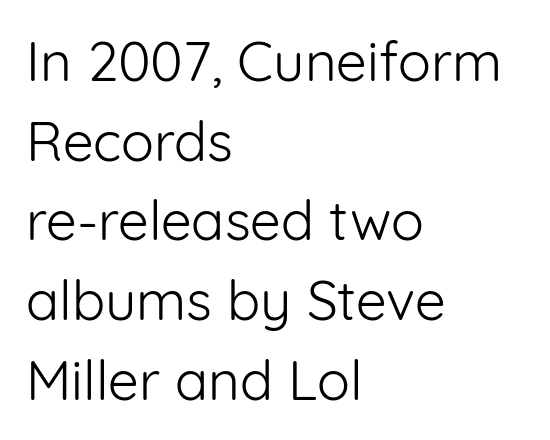
The text was rendered using a sans face with plain stroke endings. These lines are rendered in a variable-pitch font. These lines stack with their left ends in a neat column. A typesetter would call this leading conventional body-copy spacing.
